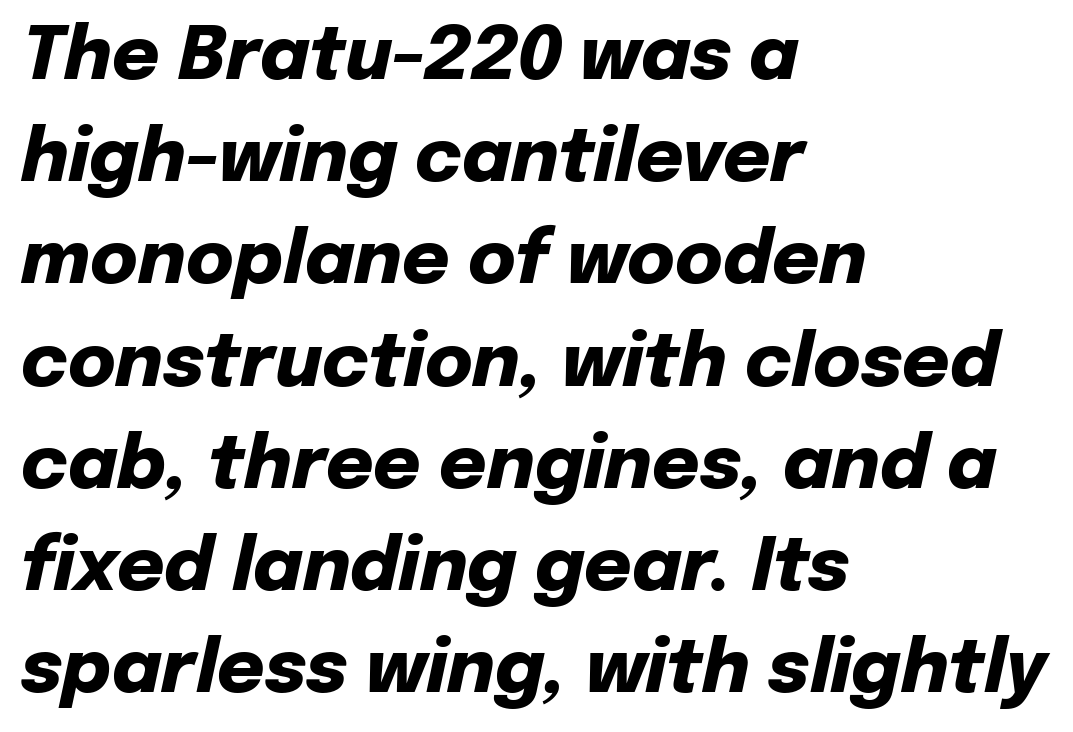
{"italic": "yes", "lean": "right", "slant_degrees": 12, "bold": "yes", "weight": "heavy", "width": "normal", "stroke_contrast": "low", "x_height": "medium", "monospaced": "no", "underline": "no", "align": "left", "line_spacing": "normal", "line_spacing_ratio": 1.4, "letter_spacing": "normal", "letter_spacing_em": 0.0, "glyph_px": 73}
